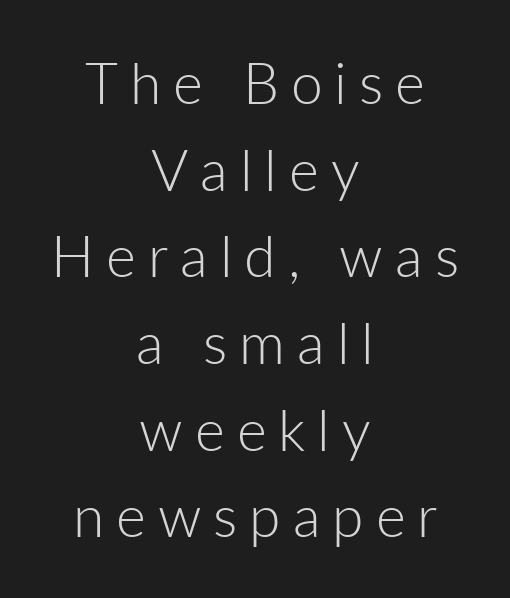
The image shows 57 px light sans-serif type, upright; set centered, normal line spacing (1.52x), unusually wide letter spacing (+0.21 em), not underlined; low stroke contrast and a medium x-height.
